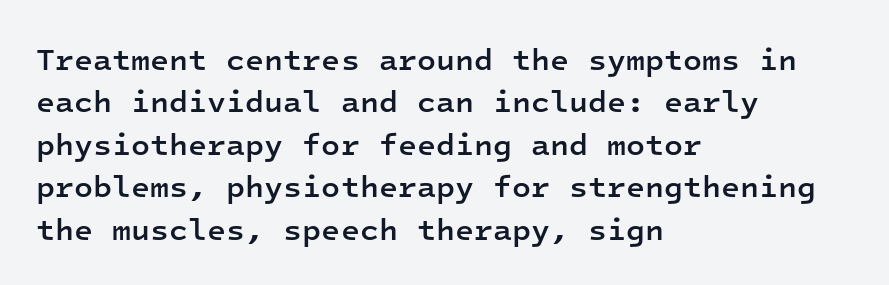
The image shows 31 px semibold sans-serif type, upright, monospaced; set left-aligned, normal line spacing (1.37x), normal letter spacing, not underlined; low stroke contrast and a medium x-height.
